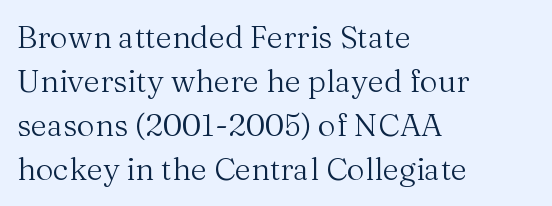
The image shows 31 px regular-weight serif type, upright; set left-aligned, normal line spacing (1.42x), normal letter spacing, not underlined; medium stroke contrast and a medium x-height.
